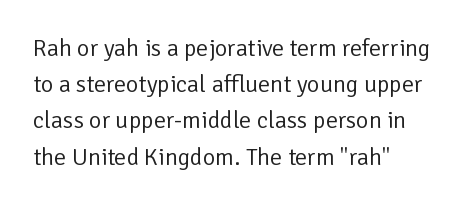
Q: Is the text bold? A: No.
Q: Is the text italic (slanted)? A: No, it is upright.
Q: Is the text underlined? A: No.
Q: How is the paragraph aligned? A: Left-aligned.
Q: Is the spacing between letters normal or unusually wide? A: Normal.
Q: Is the spacing between lines tight, normal or loose? A: Normal.
